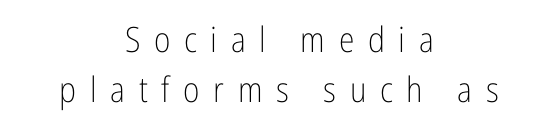
Stroke thickness stays within the range of a standard reading face or lighter. These lines stack symmetrically, like a column narrowing and widening about its center. Students, observe: this is what conventionally led text looks like. Font category for this specimen: sans-serif.
